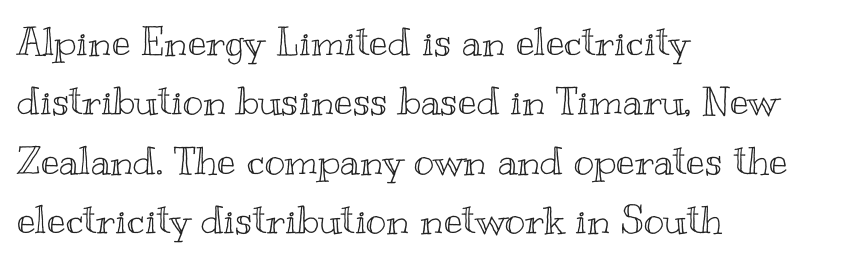
{"italic": "no", "width": "wide", "x_height": "small", "monospaced": "no", "underline": "no", "align": "left", "line_spacing": "normal", "line_spacing_ratio": 1.52, "letter_spacing": "normal", "letter_spacing_em": 0.0, "glyph_px": 39}
